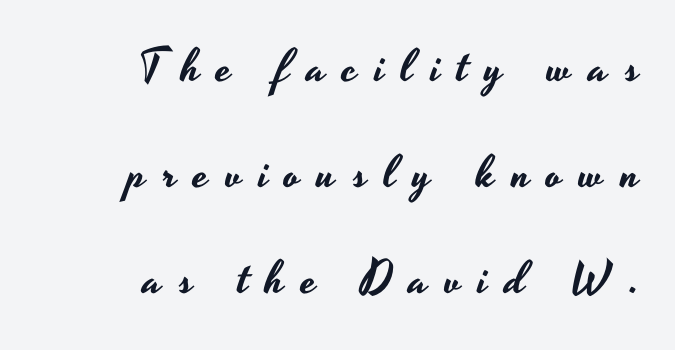
These lines stack with their right ends in a neat column. Quick note: underline off. You could not count columns in this text — the font is proportionally spaced. Tracking value appears strongly positive — letters spread wide.
